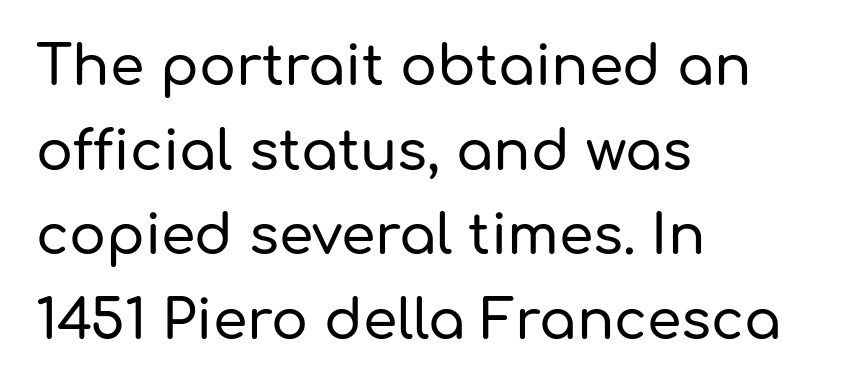
The image shows 55 px sans-serif type, upright; set left-aligned, normal line spacing (1.54x), normal letter spacing, not underlined; low stroke contrast and a medium x-height.
